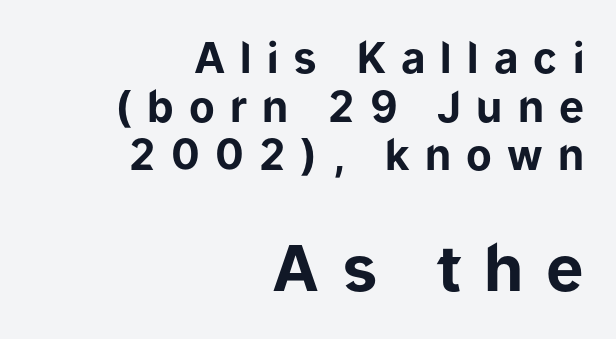
{"serif": "no", "italic": "no", "bold": "yes", "weight": "bold", "width": "normal", "stroke_contrast": "low", "x_height": "medium", "monospaced": "no", "underline": "no", "align": "right", "line_spacing_ratio": 1.16, "letter_spacing": "wide", "letter_spacing_em": 0.36, "larger_block": "second", "size_ratio": 1.5, "glyph_px": 63}
